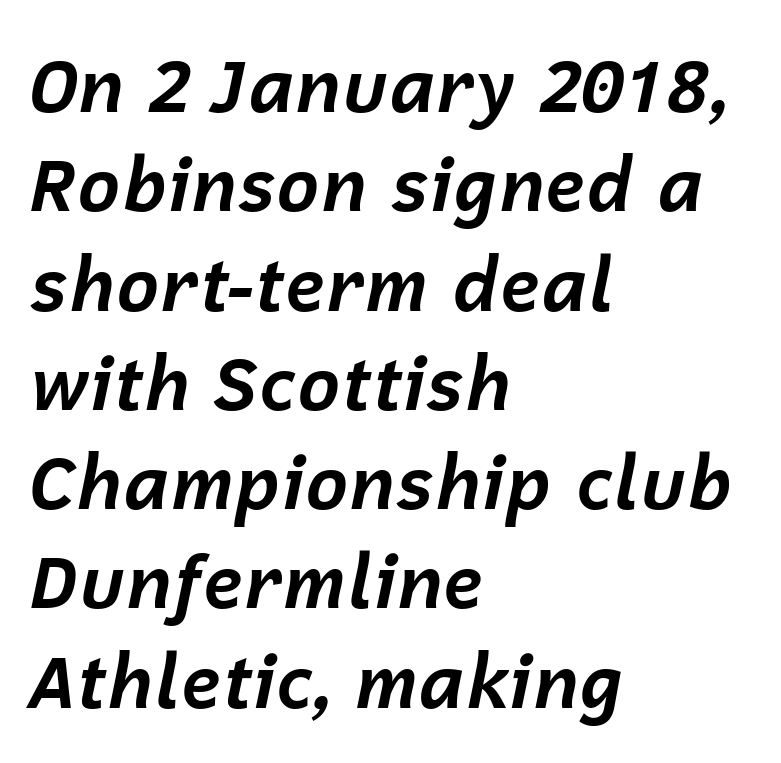
The image shows 73 px bold type, italic (leaning right); set left-aligned, normal line spacing (1.36x), normal letter spacing, not underlined; low stroke contrast and a medium x-height.
